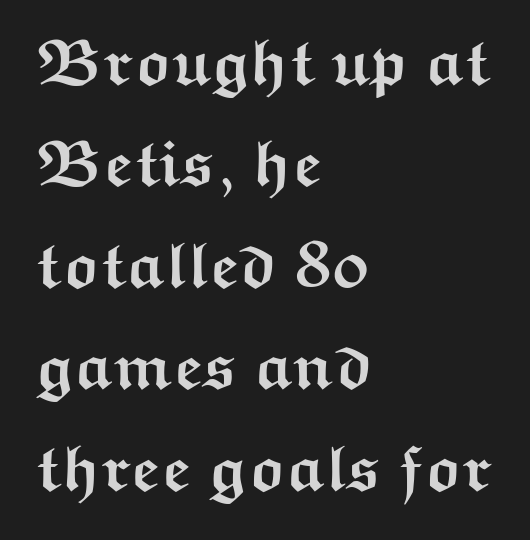
Stroke terminals: plain, sans-serif. The space beneath each line is pristine and unruled. Rows of type keep a routine distance in the vertical direction. The rendering uses natural spacing where letterforms have individual widths.
